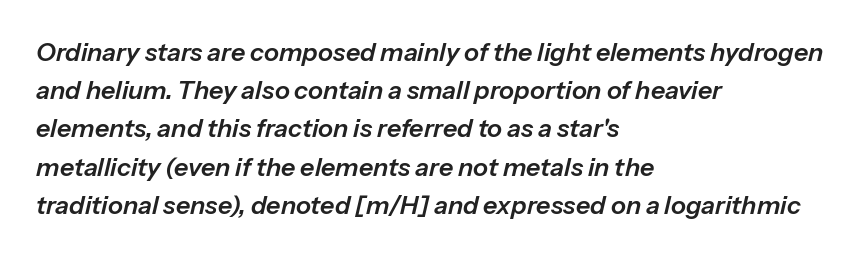
{"italic": "yes", "lean": "right", "slant_degrees": 13, "underline": "no", "align": "left", "line_spacing": "normal", "line_spacing_ratio": 1.53, "letter_spacing": "normal", "letter_spacing_em": 0.0, "glyph_px": 25}
